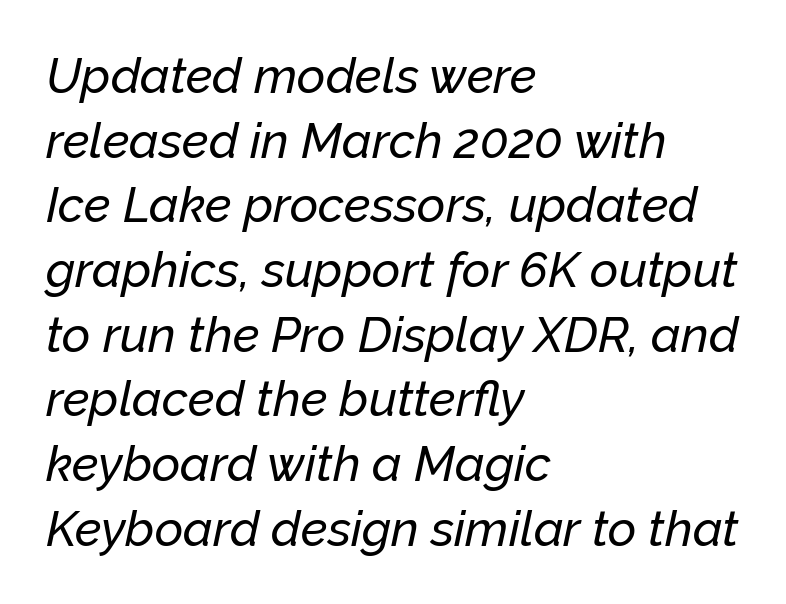
{"italic": "yes", "lean": "right", "slant_degrees": 12, "width": "normal", "stroke_contrast": "low", "x_height": "medium", "monospaced": "no", "underline": "no", "align": "left", "line_spacing": "normal", "line_spacing_ratio": 1.32, "letter_spacing": "normal", "letter_spacing_em": 0.0, "glyph_px": 49}
